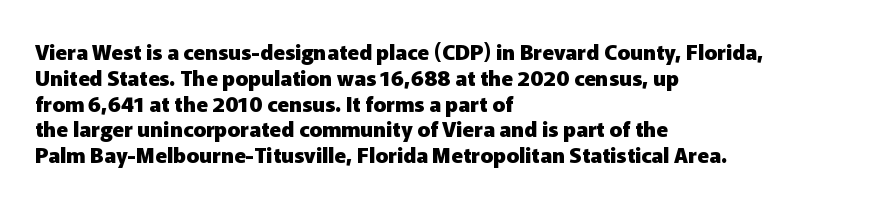
The letters stand upright; this is a roman face. Every row of glyphs begins at an identical x-position on the left. Between one letter and the next there's only the usual sliver of space. Caption: bold face, heavy strokes.
